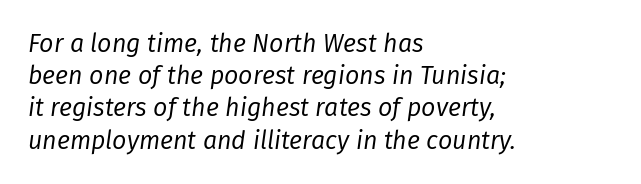
Q: Is the text bold? A: No.
Q: Is the text italic (slanted)? A: Yes, it leans right by about 8 degrees.
Q: Is the text underlined? A: No.
Q: How is the paragraph aligned? A: Left-aligned.
Q: Is the spacing between letters normal or unusually wide? A: Normal.
Q: Is the spacing between lines tight, normal or loose? A: Normal.
